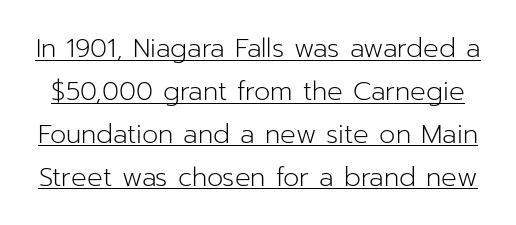
{"italic": "no", "bold": "no", "underline": "yes", "line_spacing": "normal", "line_spacing_ratio": 1.65, "letter_spacing": "normal", "letter_spacing_em": 0.0, "glyph_px": 26}
